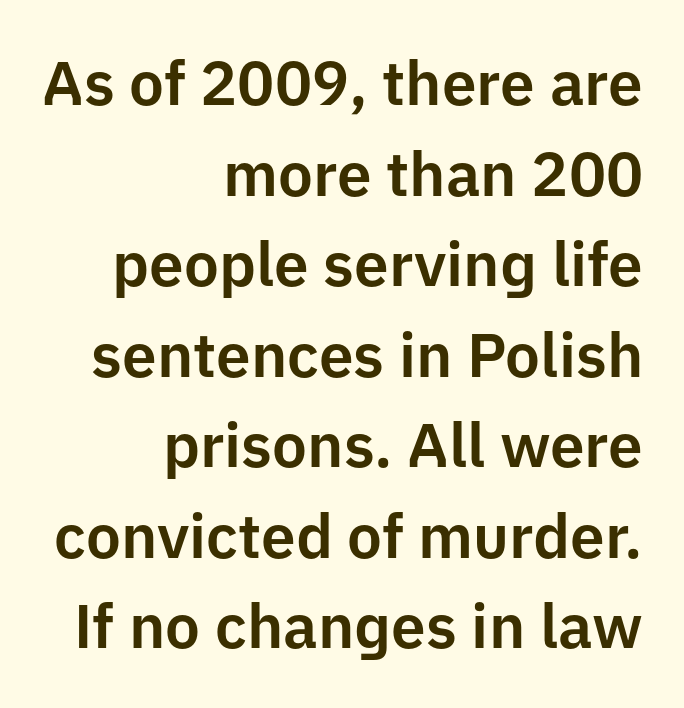
Line ends are locked; line starts wander. Typographically, this falls in the sans-serif category. Do the characters align in a grid? No, the font is proportional. If you drew a line through each stem, it would be perfectly vertical. The lines sit at an ordinary, default distance from one another. The gaps between neighbouring characters are ordinary and unremarkable.
